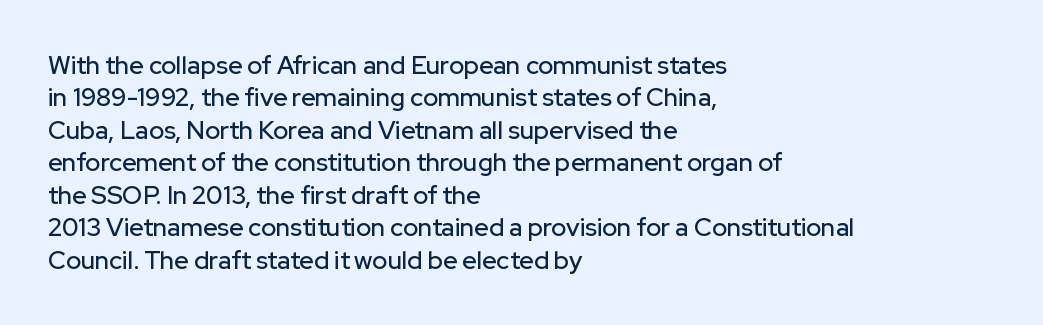
The image shows 25 px text type, upright; set left-aligned, normal line spacing (1.3x), normal letter spacing, not underlined.
